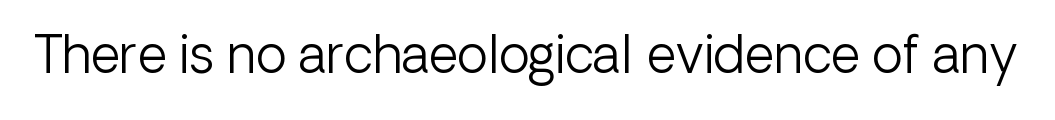
Q: Is the text bold? A: No.
Q: Is the text italic (slanted)? A: No, it is upright.
Q: Is the typeface a serif or a sans-serif typeface? A: Sans-serif.
Q: Is the text underlined? A: No.
Q: Is the spacing between letters normal or unusually wide? A: Normal.
Q: Width (condensed, normal, or wide)? A: Normal.
Q: Stroke contrast? A: Low.
Q: x-height? A: Medium.
Q: Monospaced? A: No.
